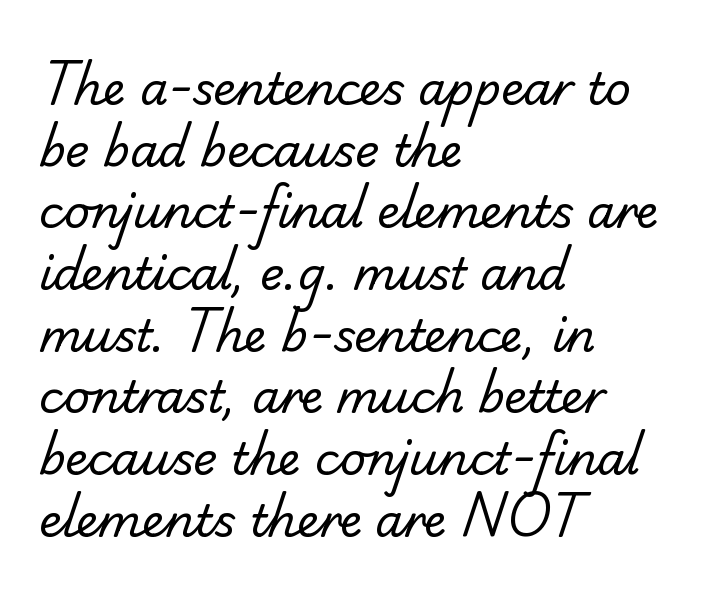
The image shows 45 px regular-weight sans-serif type; set left-aligned, normal line spacing (1.37x), normal letter spacing, not underlined; low stroke contrast and a small x-height.
